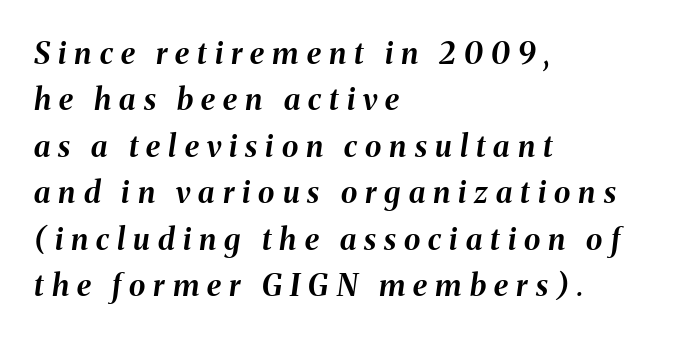
The letters advance in unequal steps, a hallmark of proportional type. Quick note: underline off. Emphasis-style slanted type is in use. The rendering anchors every line to the left-hand side.
